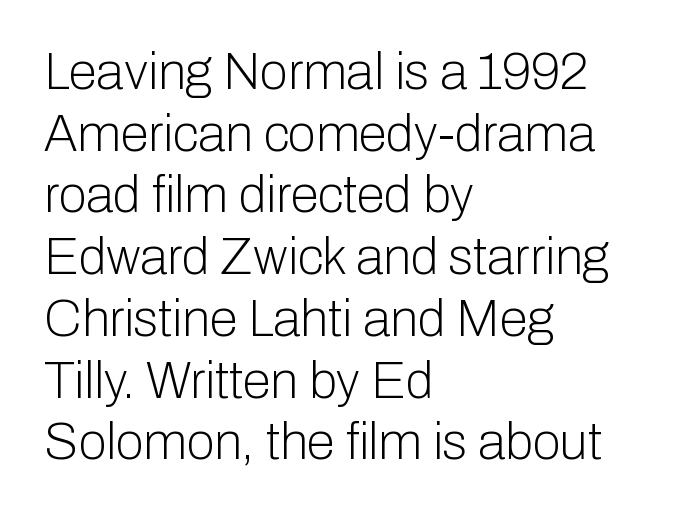
{"serif": "no", "italic": "no", "bold": "no", "weight": "light", "width": "normal", "stroke_contrast": "low", "x_height": "medium", "monospaced": "no", "underline": "no", "align": "left", "line_spacing_ratio": 1.21, "letter_spacing": "normal", "letter_spacing_em": 0.0, "glyph_px": 51}
